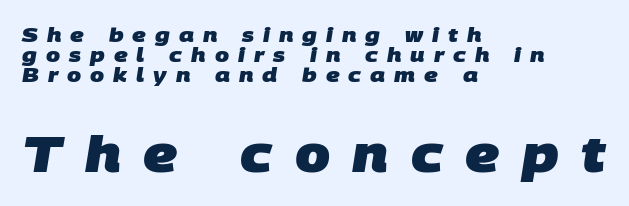
The image shows 50 px heavy sans-serif type; set left-aligned, tight line spacing (1.01x), unusually wide letter spacing (+0.45 em), not underlined; the second (bottom) block is 2.5x larger; low stroke contrast and a large x-height.
